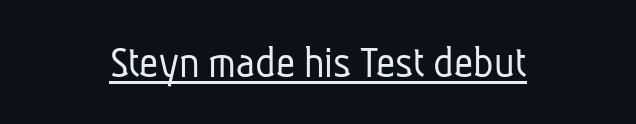
Each line of the rendering has a horizontal stroke beneath the glyphs. Look at the bottom of the vertical strokes: they stop flat, with no serifs. Alignment: centered. Proportional: the letters do not fall into vertical columns. Honestly, the letter spacing is just normal — you wouldn't notice it. Unbolded letterforms with no extra heft.
